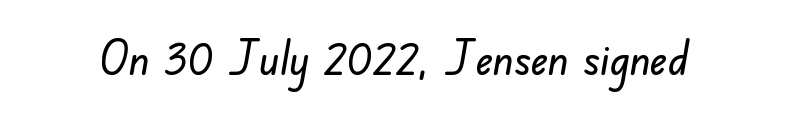
{"serif": "no", "width": "normal", "stroke_contrast": "low", "x_height": "small", "monospaced": "no", "underline": "no", "letter_spacing": "normal", "letter_spacing_em": 0.0, "glyph_px": 46}
